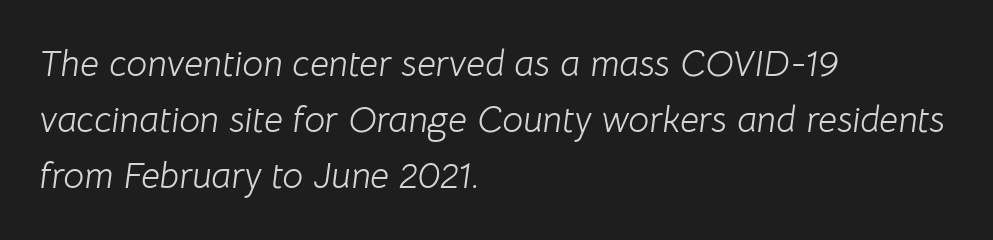
{"italic": "yes", "lean": "right", "slant_degrees": 8, "bold": "no", "weight": "light", "width": "normal", "stroke_contrast": "low", "x_height": "medium", "monospaced": "no", "underline": "no", "align": "left", "line_spacing": "normal", "line_spacing_ratio": 1.52, "letter_spacing": "normal", "letter_spacing_em": 0.0, "glyph_px": 37}
